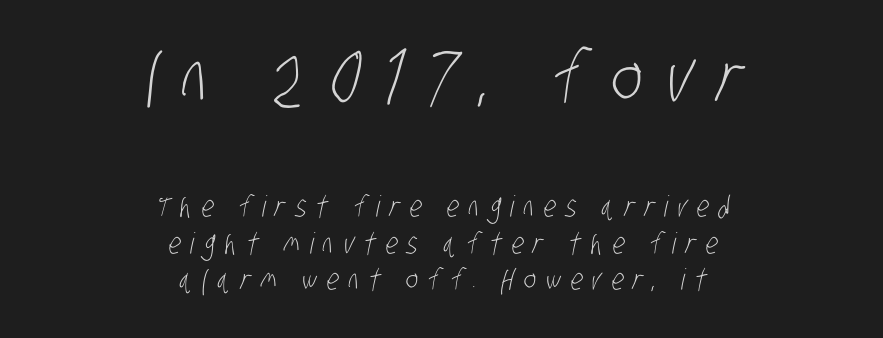
The image shows 73 px light, condensed sans-serif type; set centered, normal line spacing (1.26x), unusually wide letter spacing (+0.33 em), not underlined; the first (top) block is 2.52x larger; low stroke contrast and a large x-height.
